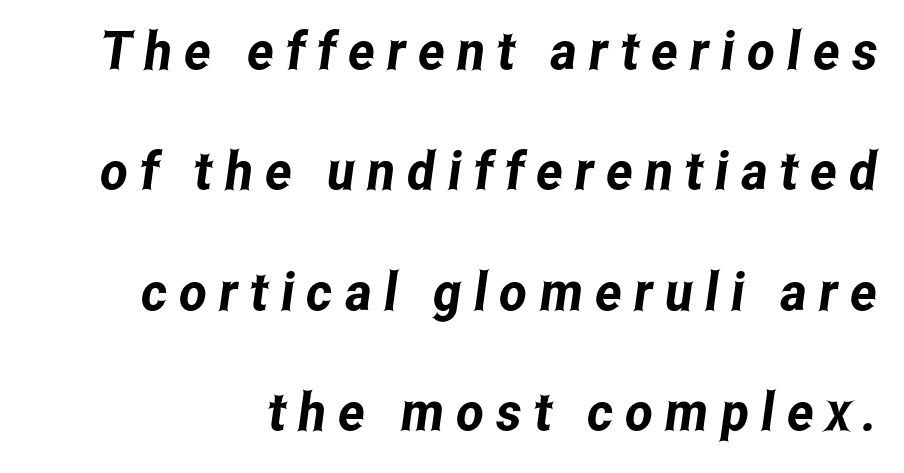
The image shows 53 px condensed sans-serif type; set right-aligned, loose line spacing (2.27x), unusually wide letter spacing (+0.23 em), not underlined; low stroke contrast and a medium x-height.
